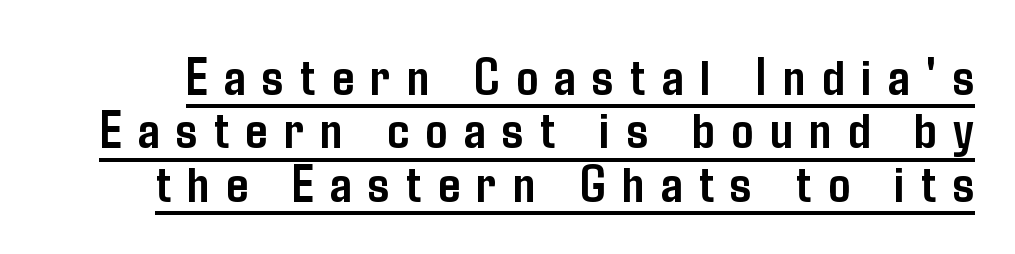
{"serif": "no", "italic": "no", "bold": "yes", "weight": "semibold", "width": "condensed", "stroke_contrast": "low", "x_height": "medium", "monospaced": "no", "underline": "yes", "line_spacing": "tight", "line_spacing_ratio": 0.99, "letter_spacing": "wide", "letter_spacing_em": 0.31, "glyph_px": 54}
